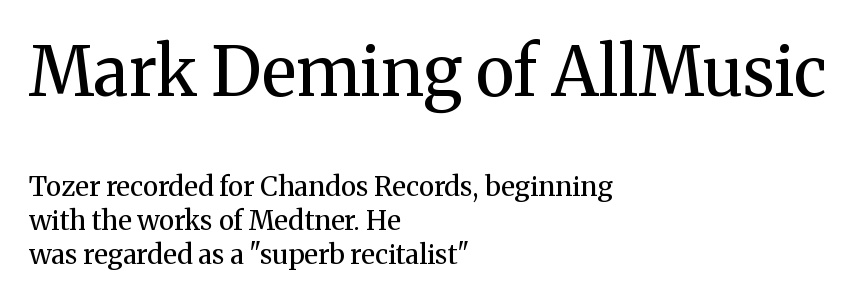
{"serif": "yes", "italic": "no", "bold": "no", "weight": "regular", "width": "normal", "stroke_contrast": "medium", "x_height": "medium", "monospaced": "no", "underline": "no", "align": "left", "line_spacing": "normal", "line_spacing_ratio": 1.26, "letter_spacing": "normal", "letter_spacing_em": 0.0, "larger_block": "first", "size_ratio": 2.52, "glyph_px": 68}
